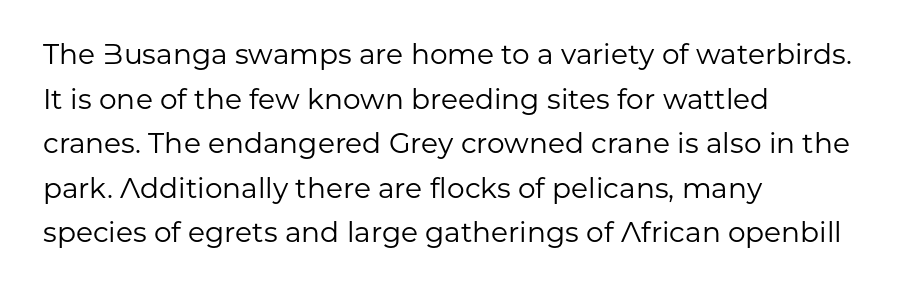
Q: Is the text bold? A: No.
Q: Is the text italic (slanted)? A: No, it is upright.
Q: Is the typeface a serif or a sans-serif typeface? A: Sans-serif.
Q: Is the text underlined? A: No.
Q: How is the paragraph aligned? A: Left-aligned.
Q: Is the spacing between letters normal or unusually wide? A: Normal.
Q: Is the spacing between lines tight, normal or loose? A: Normal.
Q: Width (condensed, normal, or wide)? A: Normal.
Q: Stroke contrast? A: Low.
Q: x-height? A: Medium.
Q: Monospaced? A: No.
